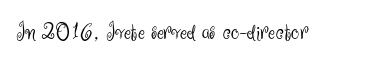
The image shows 26 px text type, upright; set normal letter spacing, not underlined.
